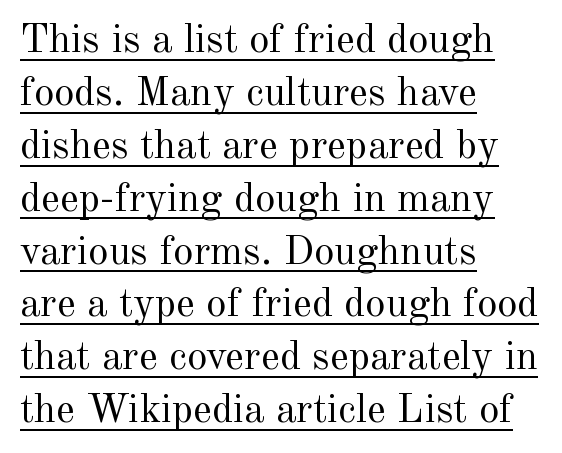
{"serif": "yes", "italic": "no", "bold": "no", "weight": "regular", "width": "normal", "x_height": "small", "monospaced": "no", "underline": "yes", "align": "left", "line_spacing": "normal", "line_spacing_ratio": 1.29, "letter_spacing": "normal", "letter_spacing_em": 0.0, "glyph_px": 41}
